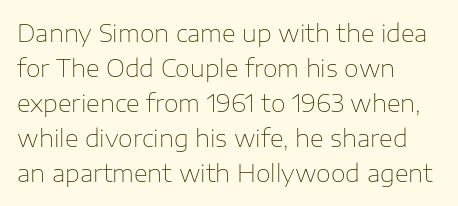
{"italic": "no", "bold": "no", "underline": "no", "align": "left", "line_spacing": "normal", "line_spacing_ratio": 1.46, "letter_spacing": "normal", "letter_spacing_em": 0.0, "glyph_px": 24}
